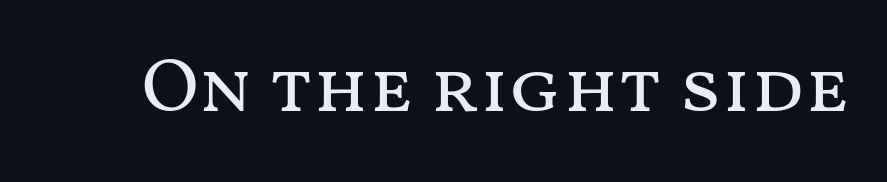
{"italic": "no", "bold": "no", "weight": "regular", "width": "wide", "stroke_contrast": "medium", "x_height": "medium", "monospaced": "no", "underline": "no", "letter_spacing": "normal", "letter_spacing_em": 0.0, "glyph_px": 77}
